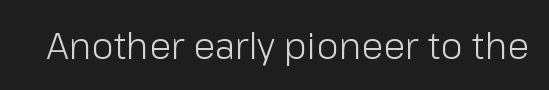
Q: Is the text bold? A: No.
Q: Is the text italic (slanted)? A: No, it is upright.
Q: Is the typeface a serif or a sans-serif typeface? A: Sans-serif.
Q: Is the text underlined? A: No.
Q: Is the spacing between letters normal or unusually wide? A: Normal.
Q: Width (condensed, normal, or wide)? A: Normal.
Q: Stroke contrast? A: Low.
Q: x-height? A: Medium.
Q: Monospaced? A: No.
